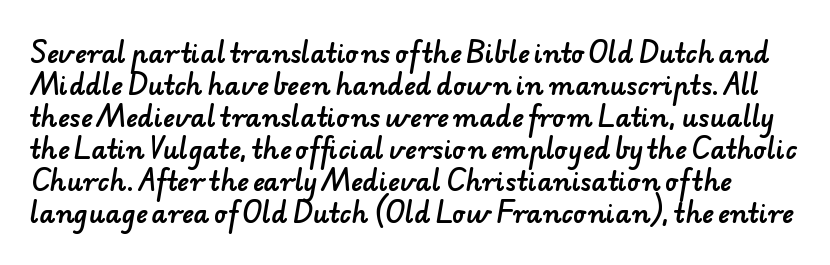
{"underline": "no", "line_spacing": "normal", "line_spacing_ratio": 1.28, "letter_spacing": "normal", "letter_spacing_em": 0.0, "glyph_px": 25}
